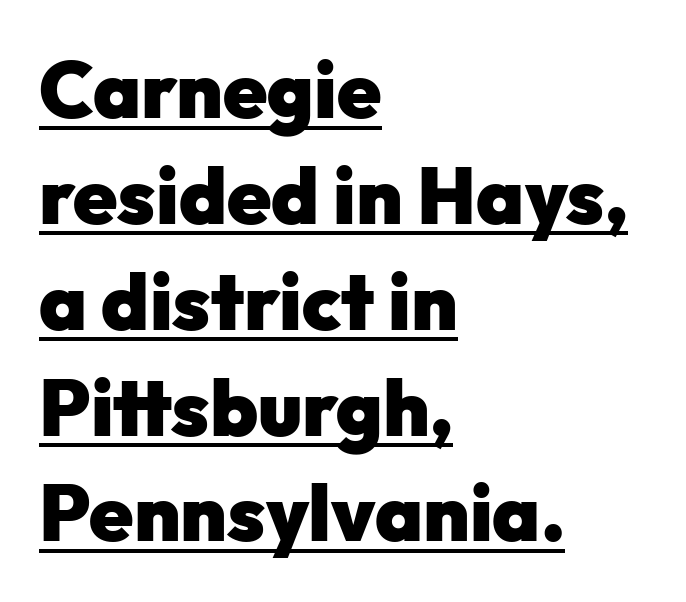
{"serif": "no", "italic": "no", "bold": "yes", "weight": "heavy", "width": "normal", "stroke_contrast": "low", "x_height": "medium", "monospaced": "no", "underline": "yes", "align": "left", "line_spacing": "normal", "line_spacing_ratio": 1.34, "letter_spacing": "normal", "letter_spacing_em": 0.0, "glyph_px": 79}
